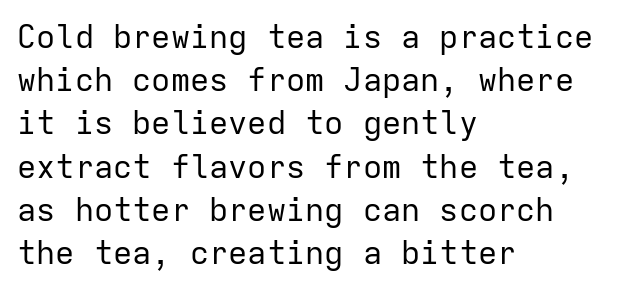
{"serif": "no", "italic": "no", "bold": "no", "weight": "regular", "width": "normal", "stroke_contrast": "low", "x_height": "medium", "monospaced": "yes", "underline": "no", "align": "left", "line_spacing": "normal", "line_spacing_ratio": 1.35, "letter_spacing": "normal", "letter_spacing_em": 0.0, "glyph_px": 32}
